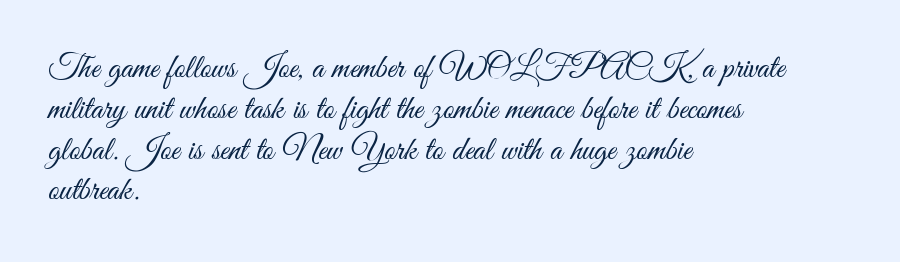
The image shows 34 px light, condensed sans-serif type; set left-aligned, line spacing 1.2x, normal letter spacing, not underlined; medium stroke contrast and a small x-height.
